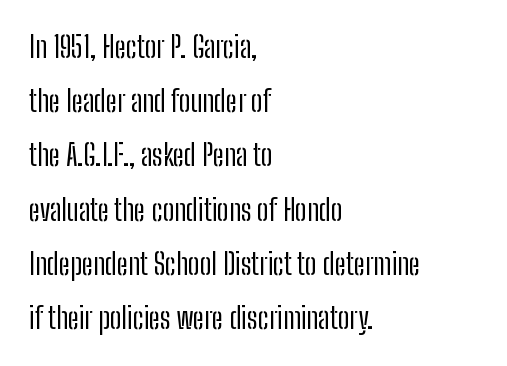
{"serif": "no", "italic": "no", "bold": "no", "weight": "regular", "width": "condensed", "stroke_contrast": "low", "x_height": "medium", "monospaced": "no", "underline": "no", "align": "left", "line_spacing_ratio": 1.87, "letter_spacing": "normal", "letter_spacing_em": 0.0, "glyph_px": 29}
